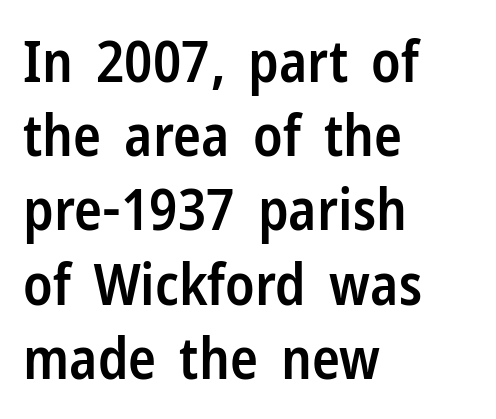
Q: Is the text bold? A: Semi-bold.
Q: Is the text italic (slanted)? A: No, it is upright.
Q: Is the typeface a serif or a sans-serif typeface? A: Sans-serif.
Q: Is the text underlined? A: No.
Q: How is the paragraph aligned? A: Left-aligned.
Q: Is the spacing between letters normal or unusually wide? A: Normal.
Q: Is the spacing between lines tight, normal or loose? A: Normal.
Q: Width (condensed, normal, or wide)? A: Condensed.
Q: Stroke contrast? A: Low.
Q: x-height? A: Medium.
Q: Monospaced? A: No.
